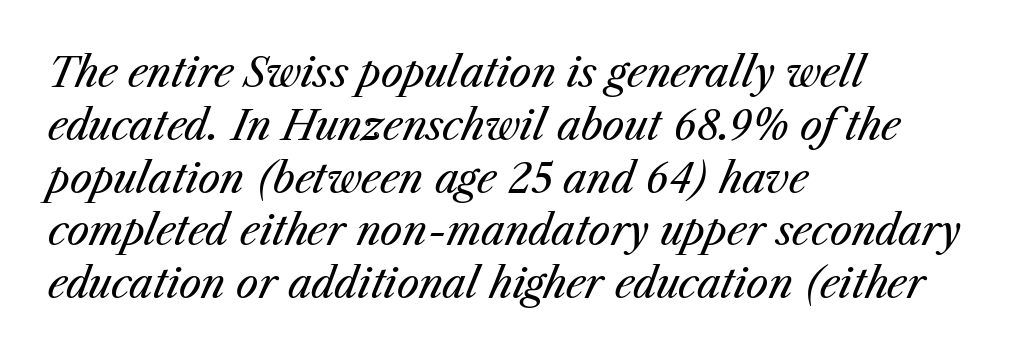
The image shows 40 px regular-weight type, italic (leaning right); set left-aligned, normal line spacing (1.32x), normal letter spacing, not underlined; medium stroke contrast and a medium x-height.
